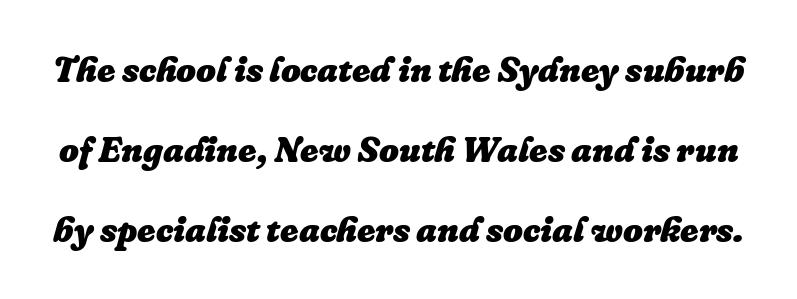
{"italic": "yes", "lean": "right", "slant_degrees": 16, "bold": "yes", "weight": "heavy", "width": "normal", "stroke_contrast": "low", "x_height": "medium", "monospaced": "no", "underline": "no", "line_spacing": "loose", "line_spacing_ratio": 2.29, "letter_spacing": "normal", "letter_spacing_em": 0.0, "glyph_px": 35}
